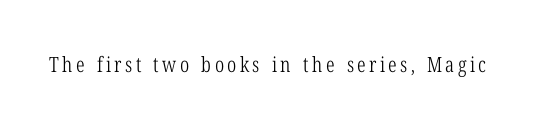
Nope, not italic — everything's standing straight. Weight: regular or lighter. This rendering features lettering with no underline.
